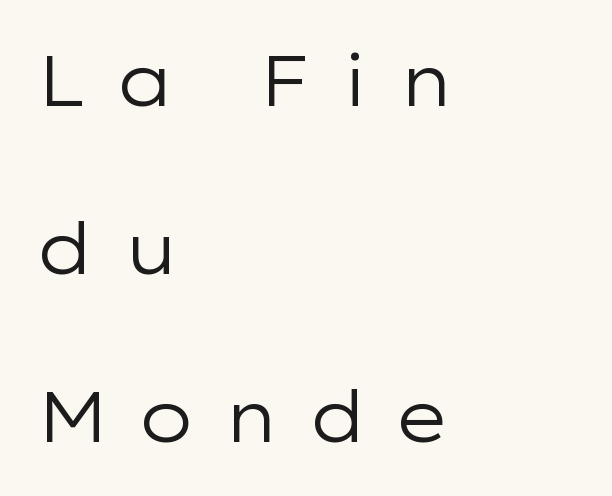
The image shows 70 px regular-weight, wide sans-serif type, upright; set left-aligned, loose line spacing (2.4x), unusually wide letter spacing (+0.39 em), not underlined; low stroke contrast and a medium x-height.
